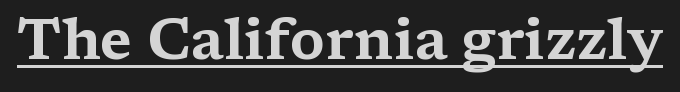
The image shows 57 px wide serif type, upright; set normal letter spacing, underlined; medium stroke contrast and a medium x-height.
